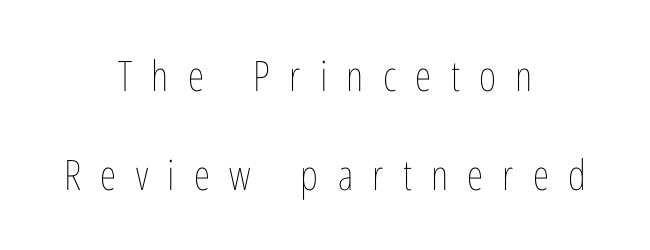
The image shows 42 px thin, condensed type, upright; set centered, loose line spacing (2.36x), unusually wide letter spacing (+0.46 em), not underlined; low stroke contrast and a medium x-height.
